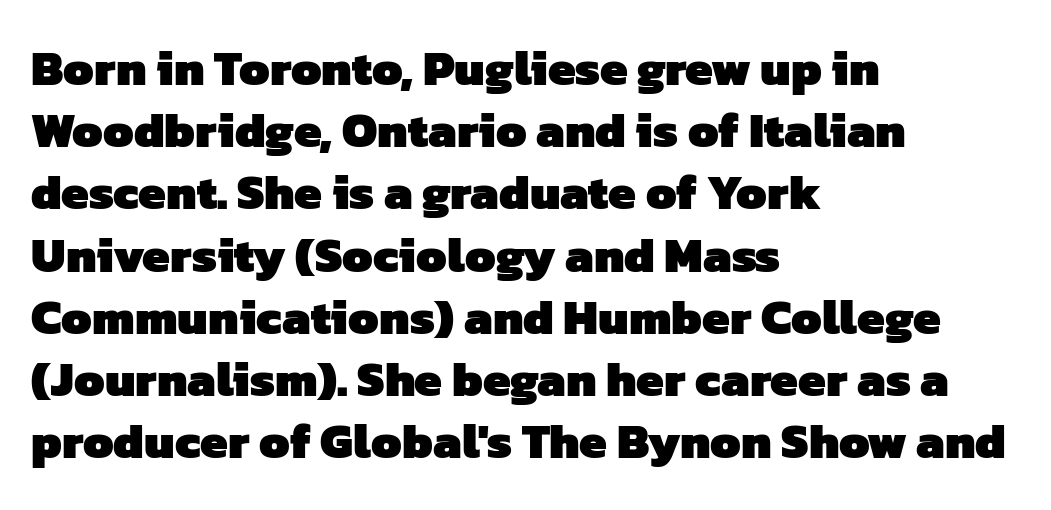
Q: Is the text bold? A: Yes.
Q: Is the typeface a serif or a sans-serif typeface? A: Sans-serif.
Q: Is the text underlined? A: No.
Q: How is the paragraph aligned? A: Left-aligned.
Q: Is the spacing between letters normal or unusually wide? A: Normal.
Q: Is the spacing between lines tight, normal or loose? A: Normal.
Q: Width (condensed, normal, or wide)? A: Normal.
Q: Stroke contrast? A: Low.
Q: x-height? A: Medium.
Q: Monospaced? A: No.
